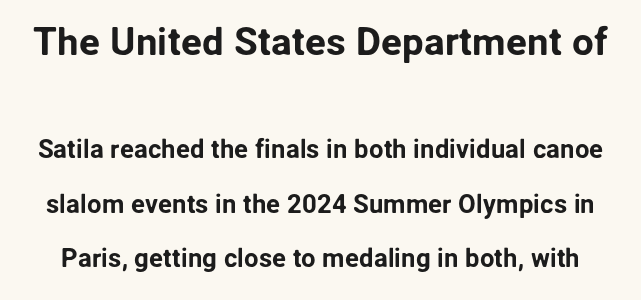
Quick note: interline space is abundant. The typography opts for an upright posture over an oblique one. In terms of letterspacing, this is plain default setting. The font family rendered here belongs to the sans-serif group. Each row of text sits above clean, open space. Here the first block reads like a headline and the second like body copy.
